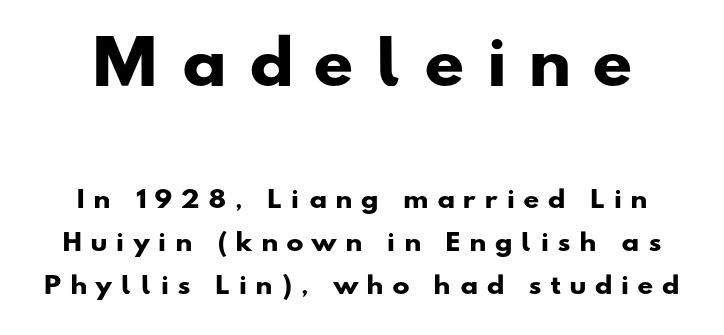
The letters advance in unequal steps, a hallmark of proportional type. Just letters on the line, the space beneath them empty. You get the large type first, then a drop to smaller type. The rendering uses a bold face; every stroke is thick and dark. A sans-serif font was chosen for this passage. Students, note that the glyphs here are deliberately spaced far apart.
